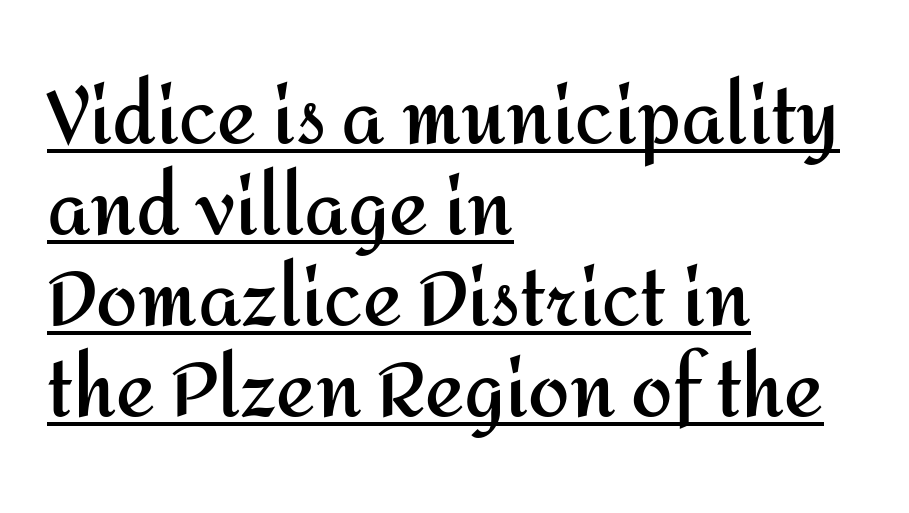
Q: Is the text bold? A: Yes.
Q: Is the text italic (slanted)? A: No, it is upright.
Q: Is the typeface a serif or a sans-serif typeface? A: Sans-serif.
Q: Is the text underlined? A: Yes.
Q: How is the paragraph aligned? A: Left-aligned.
Q: Is the spacing between letters normal or unusually wide? A: Normal.
Q: Width (condensed, normal, or wide)? A: Normal.
Q: Stroke contrast? A: Medium.
Q: x-height? A: Medium.
Q: Monospaced? A: No.
